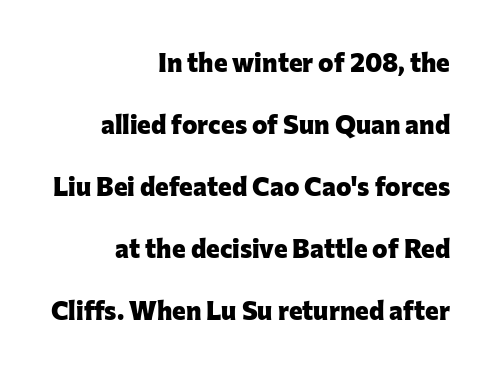
Rows of type keep a wide berth in the vertical direction. This sample uses plain, unmodified letter spacing. The characters look thick and weighty, a clear bold. The lettering stays uniformly vertical, giving the passage a roman look.
